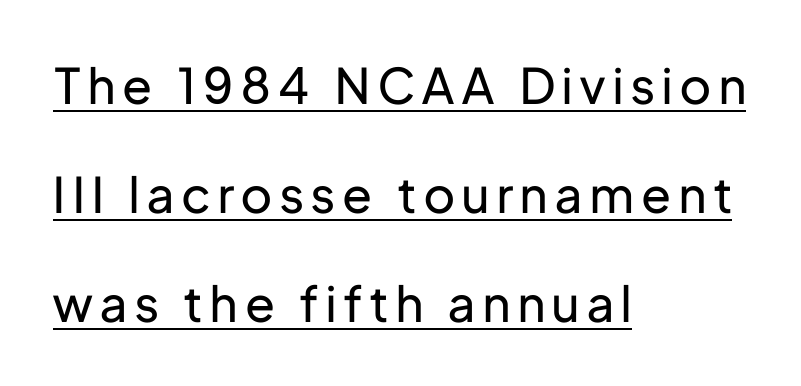
Q: Is the text bold? A: No.
Q: Is the text italic (slanted)? A: No, it is upright.
Q: Is the typeface a serif or a sans-serif typeface? A: Sans-serif.
Q: Is the text underlined? A: Yes.
Q: How is the paragraph aligned? A: Left-aligned.
Q: Is the spacing between lines tight, normal or loose? A: Loose.
Q: Width (condensed, normal, or wide)? A: Normal.
Q: Stroke contrast? A: Low.
Q: x-height? A: Medium.
Q: Monospaced? A: No.
